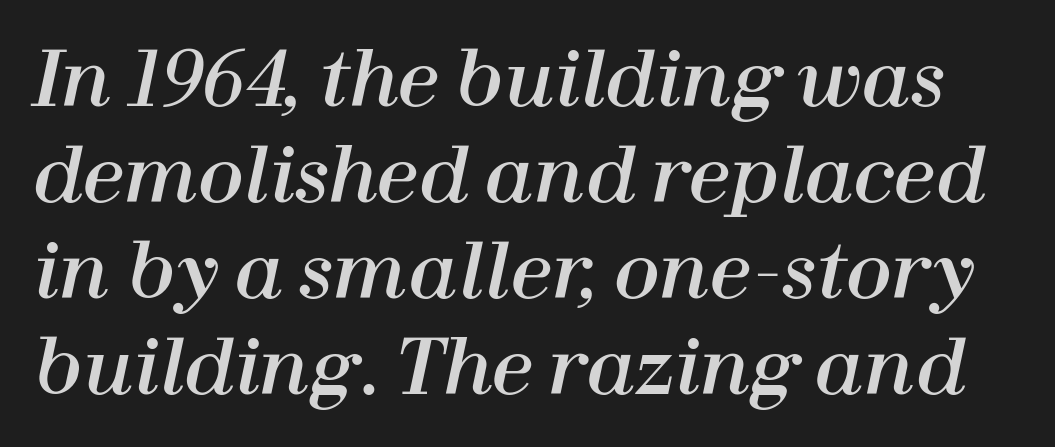
{"italic": "yes", "lean": "right", "slant_degrees": 12, "width": "normal", "stroke_contrast": "high", "x_height": "medium", "monospaced": "no", "underline": "no", "line_spacing": "normal", "line_spacing_ratio": 1.28, "letter_spacing": "normal", "letter_spacing_em": 0.0, "glyph_px": 75}
